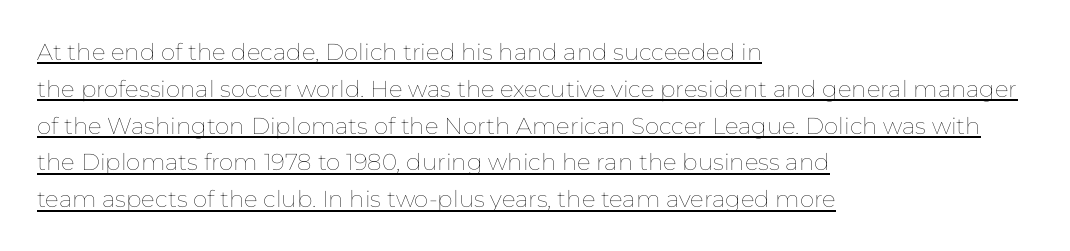
The image shows 23 px text type, upright; set left-aligned, normal line spacing (1.6x), normal letter spacing, underlined.
